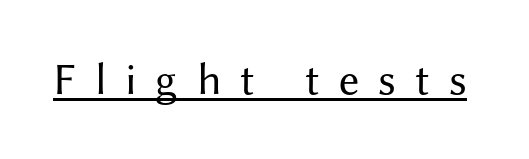
Nothing heavy about these letters — not bold at all. The sample's only ornament is a line tracing under the words. Each letter's strokes conclude bluntly, with no projecting serifs. Here the glyphs are tracked loosely, breaking word shapes into spaced letters.
